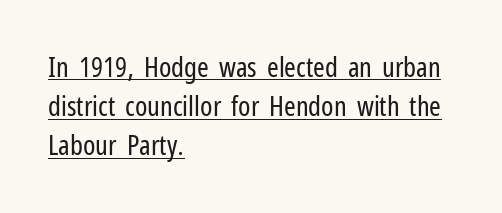
The passage shown is typeset with a sans-serif family. Each word holds together tightly as a unit, with standard inter-letter gaps. A typesetter would call this proportional, since set widths differ per character. The strokes carry an ordinary text weight at most.
